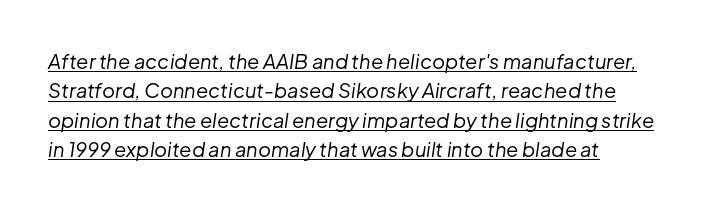
The passage is arranged the way most books set body copy — flush left. The passage shown has conventional tracking throughout. There's an unmistakable incline to the writing here. Leading matches the norm, producing a regular column. Heaviness? Minimal to ordinary, like unemphasized prose.
